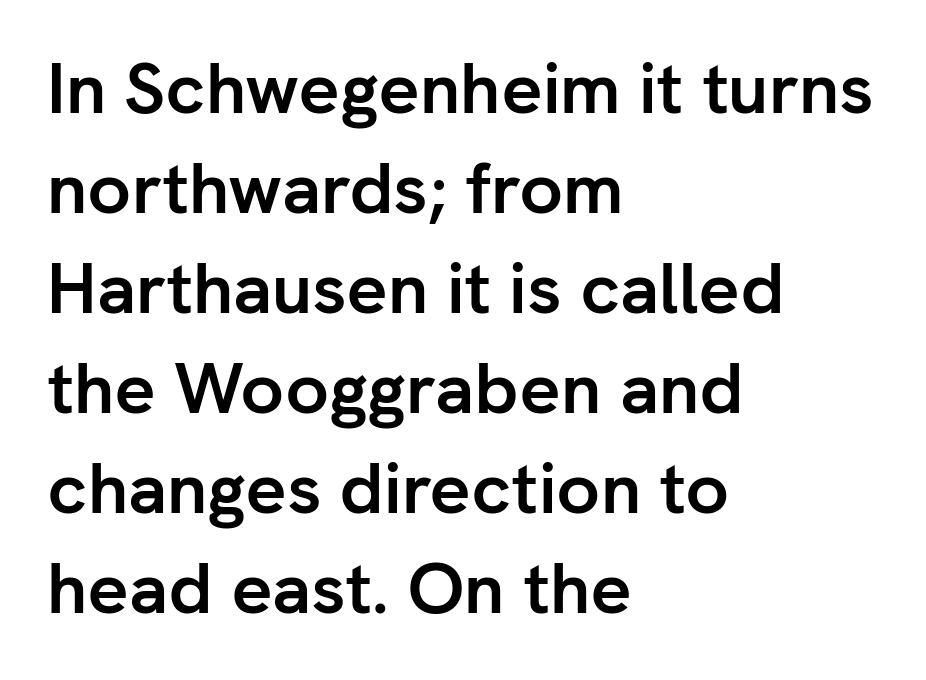
These words are printed bold, with thick strokes throughout. Unlike italic type, these characters show no tilt at all. Here the designer chose a conventional face with non-uniform glyph widths. The type is set solid horizontally, with unmodified tracking. Type without underlining. Caption: multi-line text, flush left, ragged right.
